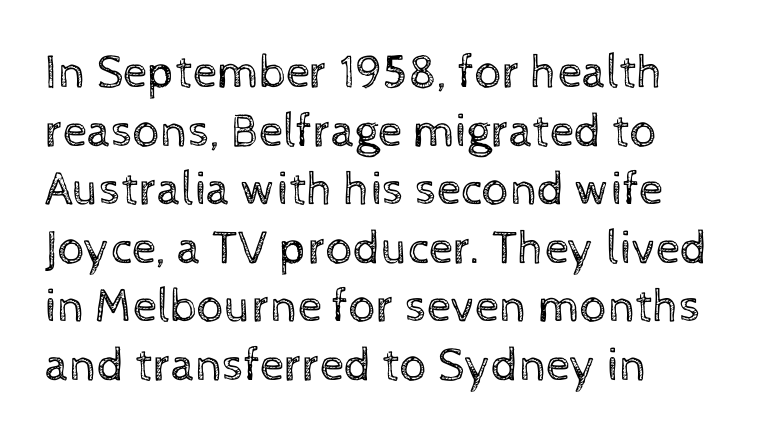
Q: Is the text bold? A: No.
Q: Is the text italic (slanted)? A: No, it is upright.
Q: Is the text underlined? A: No.
Q: Is the spacing between letters normal or unusually wide? A: Normal.
Q: Width (condensed, normal, or wide)? A: Normal.
Q: x-height? A: Medium.
Q: Monospaced? A: No.
